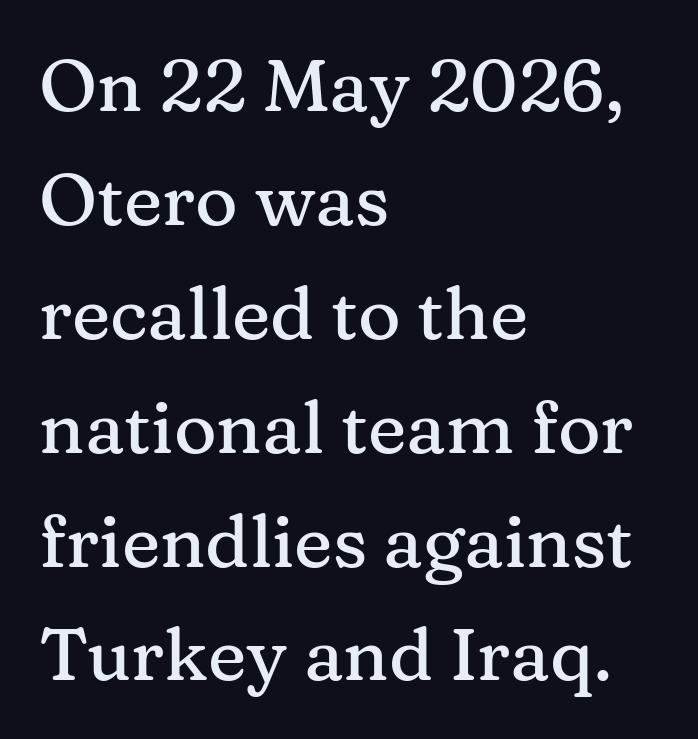
Q: Is the text italic (slanted)? A: No, it is upright.
Q: Is the typeface a serif or a sans-serif typeface? A: Serif.
Q: Is the text underlined? A: No.
Q: How is the paragraph aligned? A: Left-aligned.
Q: Is the spacing between letters normal or unusually wide? A: Normal.
Q: Is the spacing between lines tight, normal or loose? A: Normal.
Q: Width (condensed, normal, or wide)? A: Normal.
Q: Stroke contrast? A: Medium.
Q: x-height? A: Medium.
Q: Monospaced? A: No.
